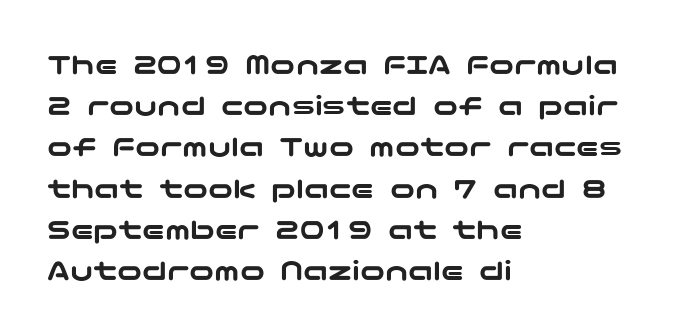
Classification — sans serif. Only glyphs here, with clear space below each row. Reading down the block, your eye returns to a fixed left position each line. Italic? Not at all — the glyphs are vertical. Interline gaps are of average width in this sample.
